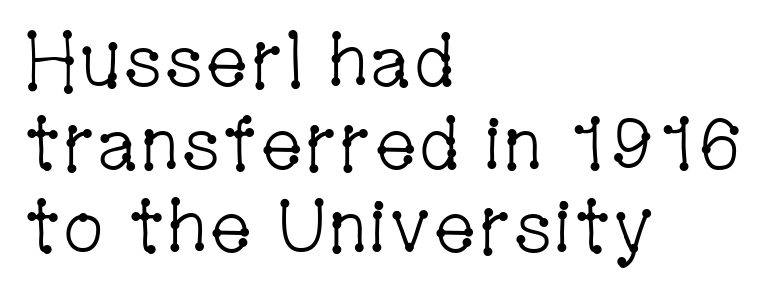
The image shows 74 px light, condensed serif type, upright; set left-aligned, tight line spacing (1.12x), normal letter spacing, not underlined; low stroke contrast and a medium x-height.
